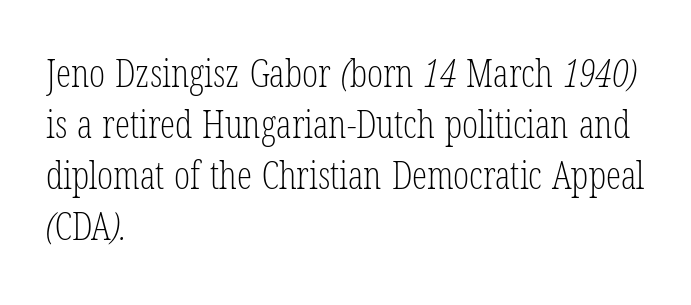
{"serif": "yes", "bold": "no", "weight": "light", "width": "condensed", "stroke_contrast": "low", "x_height": "medium", "monospaced": "no", "underline": "no", "align": "left", "line_spacing": "normal", "line_spacing_ratio": 1.34, "letter_spacing": "normal", "letter_spacing_em": 0.0, "glyph_px": 38}
